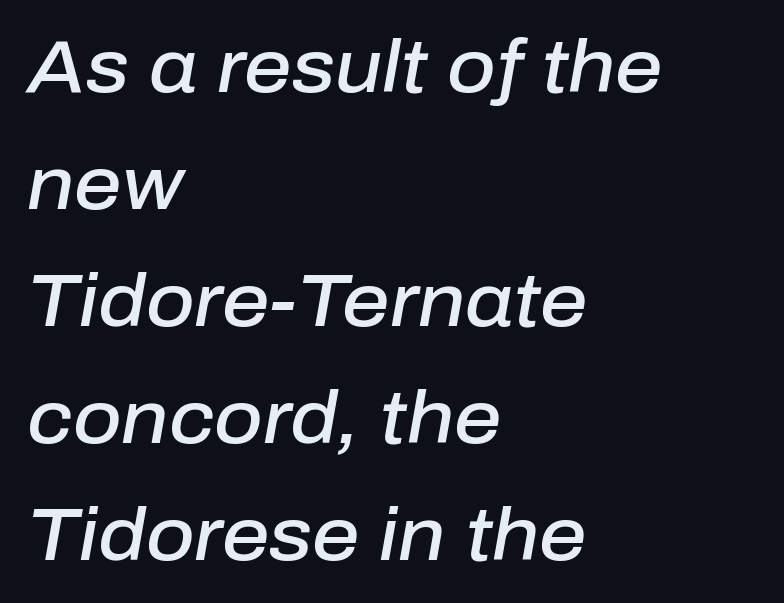
Q: Is the text bold? A: Semi-bold.
Q: Is the text italic (slanted)? A: Yes, it leans right by about 10 degrees.
Q: Is the text underlined? A: No.
Q: How is the paragraph aligned? A: Left-aligned.
Q: Is the spacing between letters normal or unusually wide? A: Normal.
Q: Is the spacing between lines tight, normal or loose? A: Normal.
Q: Width (condensed, normal, or wide)? A: Normal.
Q: Stroke contrast? A: Low.
Q: x-height? A: Medium.
Q: Monospaced? A: No.
